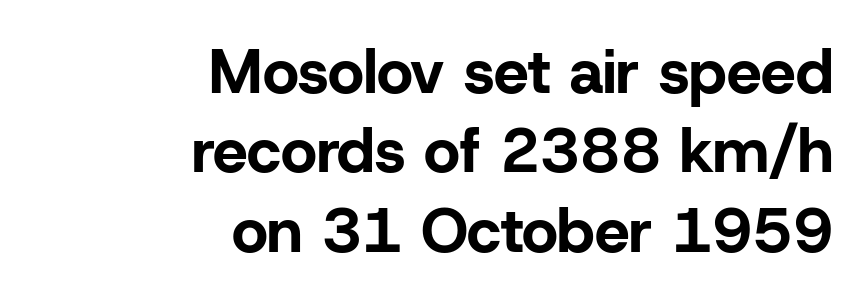
{"serif": "no", "italic": "no", "bold": "yes", "weight": "bold", "width": "normal", "stroke_contrast": "low", "x_height": "medium", "monospaced": "no", "underline": "no", "align": "right", "line_spacing": "normal", "line_spacing_ratio": 1.28, "letter_spacing": "normal", "letter_spacing_em": 0.0, "glyph_px": 62}
